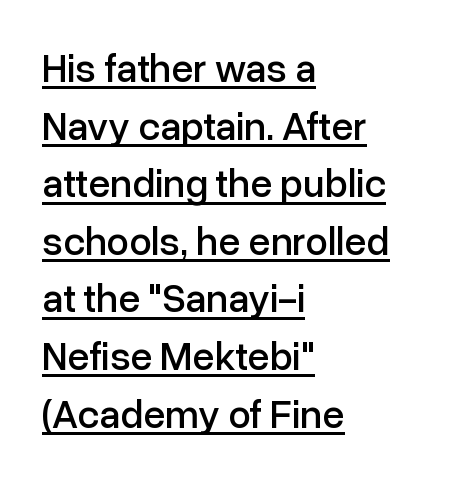
Q: Is the text italic (slanted)? A: No, it is upright.
Q: Is the typeface a serif or a sans-serif typeface? A: Sans-serif.
Q: Is the text underlined? A: Yes.
Q: How is the paragraph aligned? A: Left-aligned.
Q: Is the spacing between letters normal or unusually wide? A: Normal.
Q: Is the spacing between lines tight, normal or loose? A: Normal.
Q: Width (condensed, normal, or wide)? A: Normal.
Q: Stroke contrast? A: Low.
Q: x-height? A: Medium.
Q: Monospaced? A: No.
